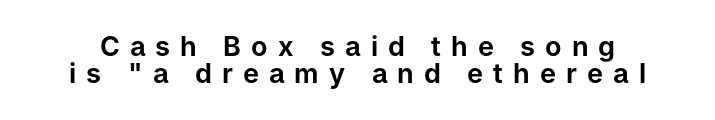
{"italic": "no", "underline": "no", "line_spacing": "tight", "line_spacing_ratio": 1.01, "letter_spacing": "wide", "letter_spacing_em": 0.37, "glyph_px": 27}
